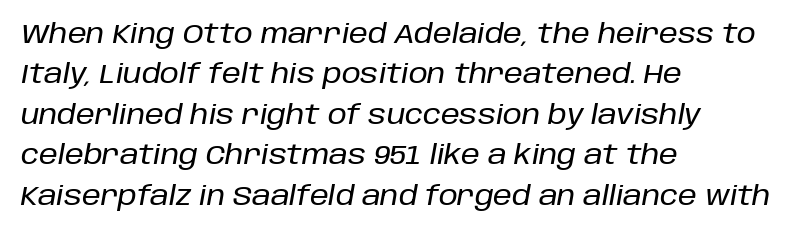
The image shows 27 px text type, italic (leaning right); set left-aligned, normal line spacing (1.5x), normal letter spacing, not underlined.
